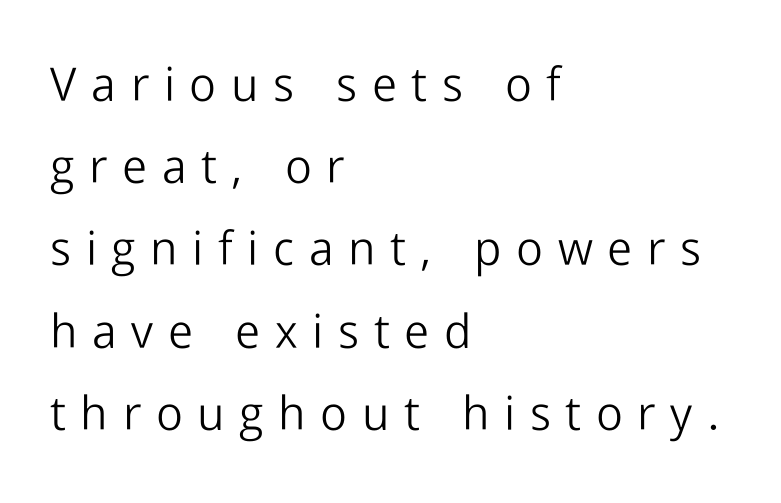
How are the letters spaced? Widely, with obvious added tracking. The characters display no serif detailing; their extremities are plain. Has an underline been added? It has not. The strokes are not fattened; the text isn't bold. The text block is weighted toward the left margin, trailing off unevenly rightward. The font's upright variant was chosen for this text.
